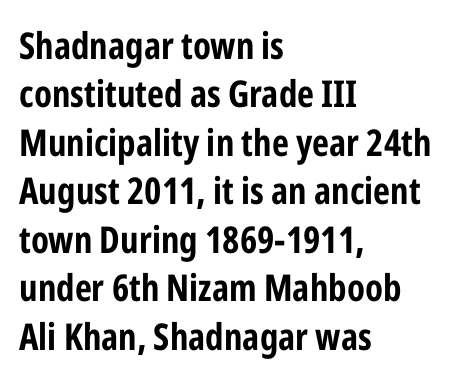
The image shows 37 px bold, condensed sans-serif type, upright; set left-aligned, normal line spacing (1.31x), normal letter spacing, not underlined; low stroke contrast and a medium x-height.
